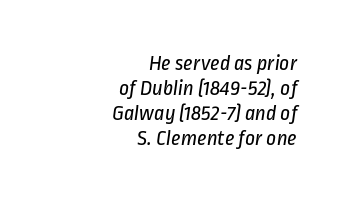
Q: Is the text bold? A: No.
Q: Is the text underlined? A: No.
Q: How is the paragraph aligned? A: Right-aligned.
Q: Is the spacing between letters normal or unusually wide? A: Normal.
Q: Is the spacing between lines tight, normal or loose? A: Tight.
